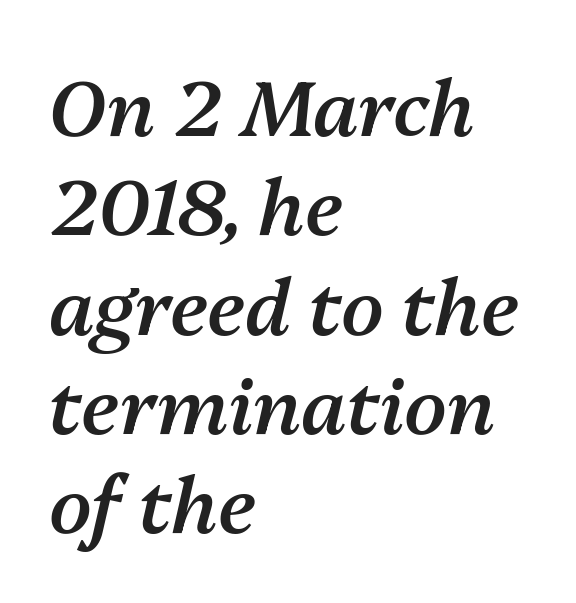
Q: Is the text bold? A: Semi-bold.
Q: Is the text italic (slanted)? A: Yes, it leans right by about 13 degrees.
Q: Is the text underlined? A: No.
Q: How is the paragraph aligned? A: Left-aligned.
Q: Is the spacing between letters normal or unusually wide? A: Normal.
Q: Is the spacing between lines tight, normal or loose? A: Normal.
Q: Width (condensed, normal, or wide)? A: Normal.
Q: Stroke contrast? A: Medium.
Q: x-height? A: Medium.
Q: Monospaced? A: No.
